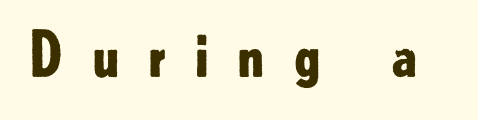
{"serif": "no", "italic": "no", "bold": "yes", "weight": "bold", "width": "normal", "stroke_contrast": "low", "x_height": "small", "monospaced": "no", "underline": "no", "letter_spacing": "wide", "letter_spacing_em": 0.43, "glyph_px": 61}
